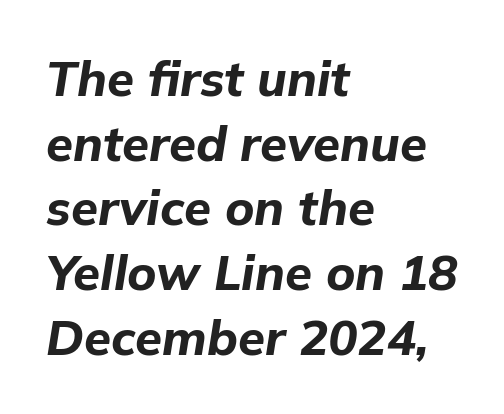
The image shows 49 px bold type, italic (leaning right); set left-aligned, normal line spacing (1.32x), normal letter spacing, not underlined; low stroke contrast and a medium x-height.
